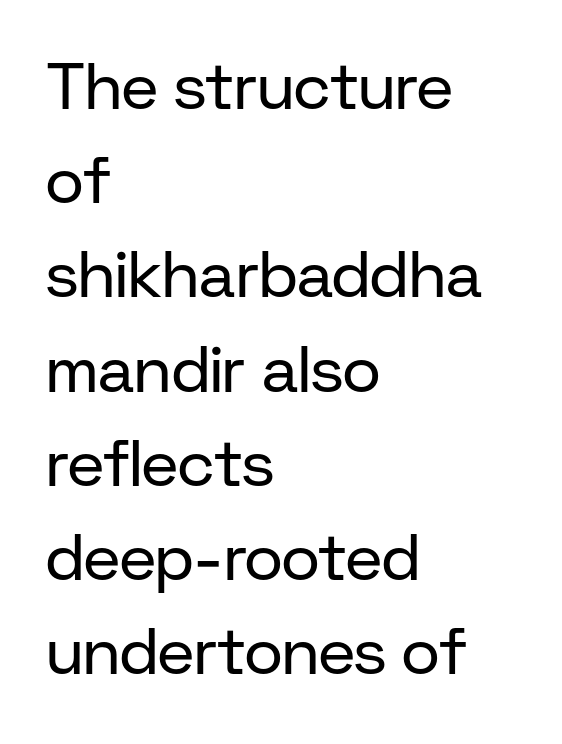
The image shows 65 px regular-weight sans-serif type, upright; set left-aligned, normal line spacing (1.45x), normal letter spacing, not underlined; low stroke contrast and a medium x-height.
